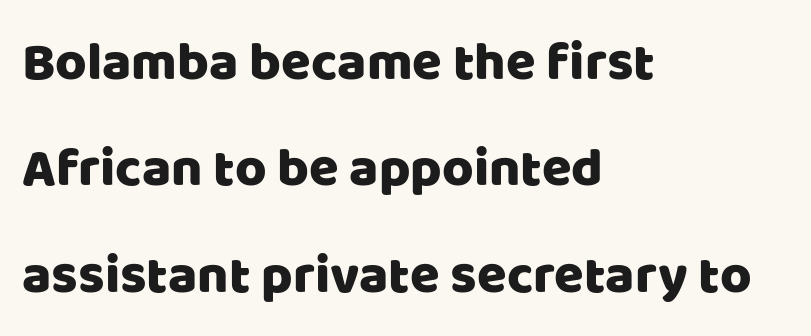
The image shows 54 px sans-serif type, upright; set left-aligned, loose line spacing (1.97x), normal letter spacing, not underlined; low stroke contrast and a large x-height.
